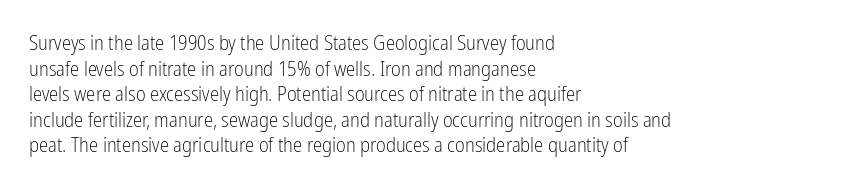
{"italic": "no", "bold": "no", "underline": "no", "align": "left", "line_spacing_ratio": 1.22, "letter_spacing": "normal", "letter_spacing_em": 0.0, "glyph_px": 21}
